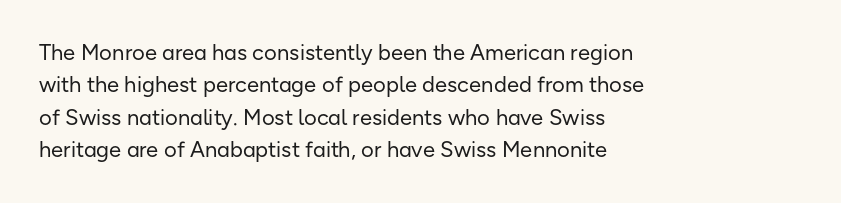
{"italic": "no", "bold": "no", "underline": "no", "align": "left", "line_spacing": "normal", "line_spacing_ratio": 1.47, "letter_spacing": "normal", "letter_spacing_em": 0.0, "glyph_px": 22}
